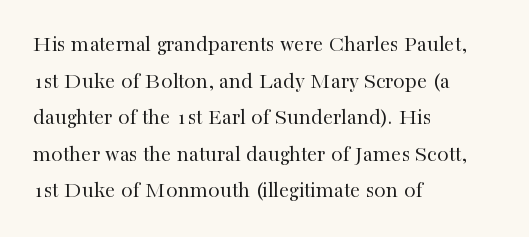
{"italic": "no", "bold": "no", "underline": "no", "align": "left", "line_spacing": "normal", "line_spacing_ratio": 1.59, "letter_spacing": "normal", "letter_spacing_em": 0.0, "glyph_px": 23}
